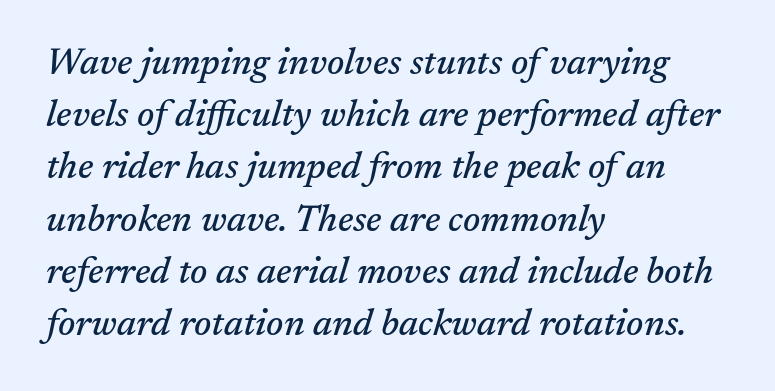
Q: Is the text italic (slanted)? A: Yes, it leans right by about 17 degrees.
Q: Is the typeface a serif or a sans-serif typeface? A: Serif.
Q: Is the text underlined? A: No.
Q: How is the paragraph aligned? A: Left-aligned.
Q: Is the spacing between letters normal or unusually wide? A: Normal.
Q: Is the spacing between lines tight, normal or loose? A: Normal.
Q: Width (condensed, normal, or wide)? A: Normal.
Q: Stroke contrast? A: Medium.
Q: x-height? A: Medium.
Q: Monospaced? A: No.
